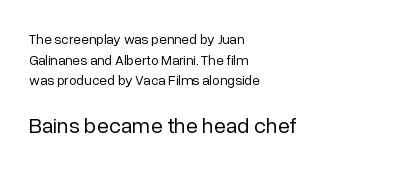
{"italic": "no", "bold": "no", "underline": "no", "align": "left", "line_spacing": "normal", "line_spacing_ratio": 1.48, "letter_spacing": "normal", "letter_spacing_em": 0.0, "larger_block": "second", "size_ratio": 1.57, "glyph_px": 22}
